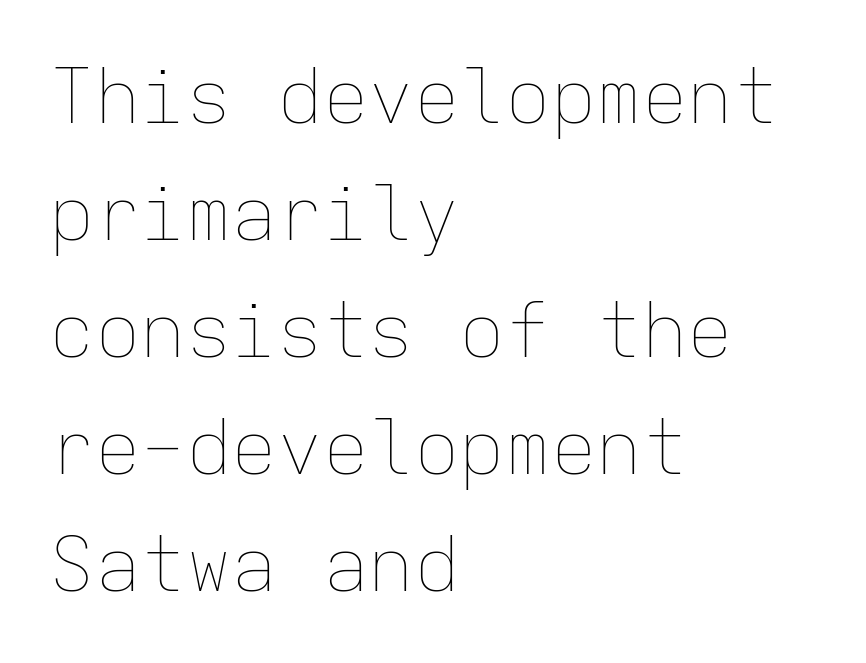
Q: Is the text bold? A: No.
Q: Is the text italic (slanted)? A: No, it is upright.
Q: Is the text underlined? A: No.
Q: How is the paragraph aligned? A: Left-aligned.
Q: Is the spacing between letters normal or unusually wide? A: Normal.
Q: Is the spacing between lines tight, normal or loose? A: Normal.
Q: Width (condensed, normal, or wide)? A: Normal.
Q: Stroke contrast? A: Low.
Q: x-height? A: Medium.
Q: Monospaced? A: Yes.
